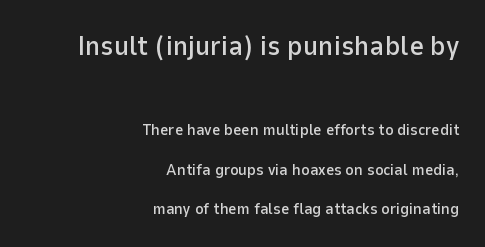
Q: Is the text italic (slanted)? A: No, it is upright.
Q: Is the typeface a serif or a sans-serif typeface? A: Sans-serif.
Q: Is the text underlined? A: No.
Q: How is the paragraph aligned? A: Right-aligned.
Q: Is the spacing between letters normal or unusually wide? A: Normal.
Q: Is the spacing between lines tight, normal or loose? A: Loose.
Q: Which block of text is set in a larger size, the first (top) or the second (bottom)? A: The first (top) one.
Q: Width (condensed, normal, or wide)? A: Normal.
Q: Stroke contrast? A: Low.
Q: x-height? A: Medium.
Q: Monospaced? A: No.
